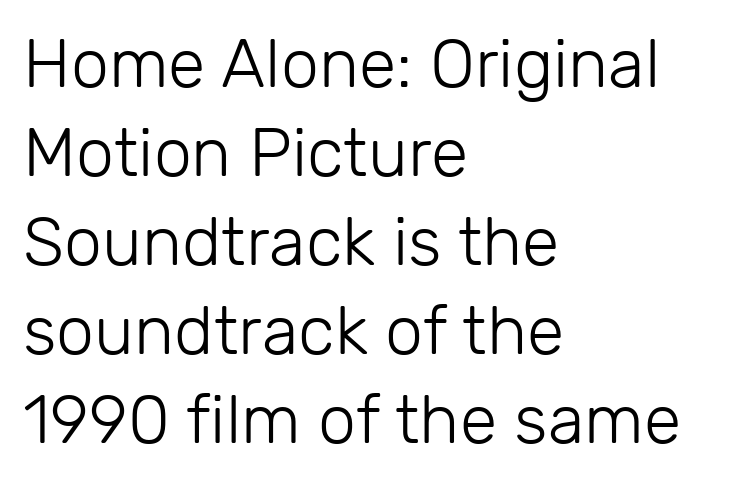
Is the type heavy? It reads as light-to-regular instead. The typeface chosen for these lines omits serifs. This sample is left-justified, so line endings fall wherever the words run out. In terms of posture, this sample is upright. Type without underlining.
